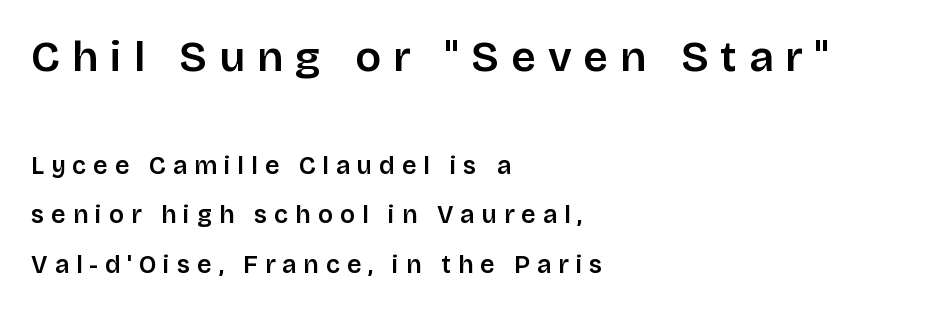
Letterform terminals end flat and unadorned throughout the passage. Compared with typical paragraphs, the rows here are farther apart. Italic? Not at all — the glyphs are vertical. The passage is arranged the way most books set body copy — flush left.
